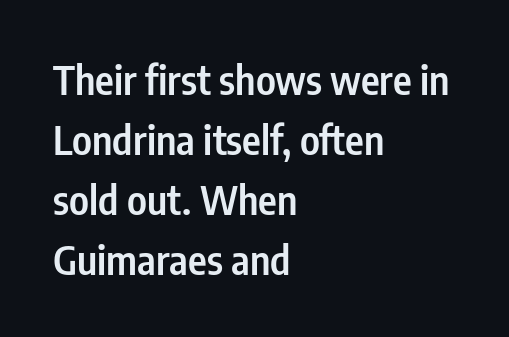
{"serif": "no", "italic": "no", "bold": "semi", "weight": "semibold", "width": "condensed", "stroke_contrast": "low", "x_height": "medium", "monospaced": "no", "underline": "no", "align": "left", "line_spacing": "normal", "line_spacing_ratio": 1.5, "letter_spacing": "normal", "letter_spacing_em": 0.0, "glyph_px": 40}
